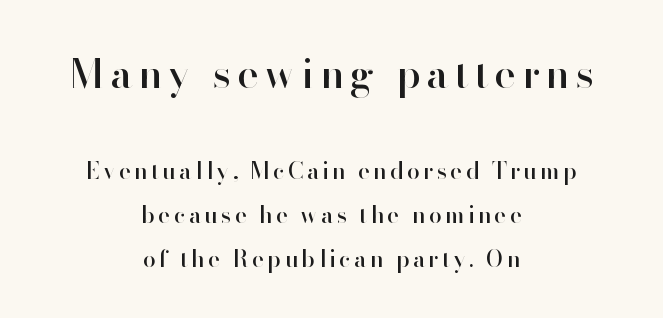
Q: Is the text italic (slanted)? A: No, it is upright.
Q: Is the typeface a serif or a sans-serif typeface? A: Sans-serif.
Q: Is the text underlined? A: No.
Q: How is the paragraph aligned? A: Centered.
Q: Is the spacing between lines tight, normal or loose? A: Loose.
Q: Which block of text is set in a larger size, the first (top) or the second (bottom)? A: The first (top) one.
Q: Width (condensed, normal, or wide)? A: Normal.
Q: Stroke contrast? A: High.
Q: x-height? A: Small.
Q: Monospaced? A: No.
